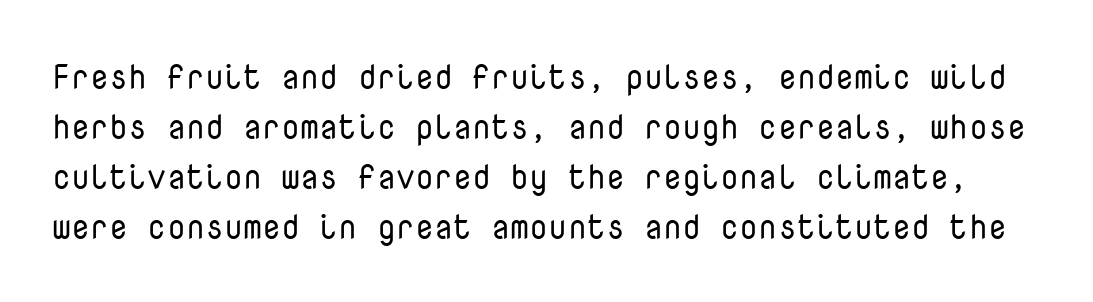
Q: Is the text bold? A: No.
Q: Is the text italic (slanted)? A: No, it is upright.
Q: Is the typeface a serif or a sans-serif typeface? A: Sans-serif.
Q: Is the text underlined? A: No.
Q: Is the spacing between letters normal or unusually wide? A: Normal.
Q: Is the spacing between lines tight, normal or loose? A: Normal.
Q: Width (condensed, normal, or wide)? A: Normal.
Q: Stroke contrast? A: Low.
Q: x-height? A: Medium.
Q: Monospaced? A: Yes.
